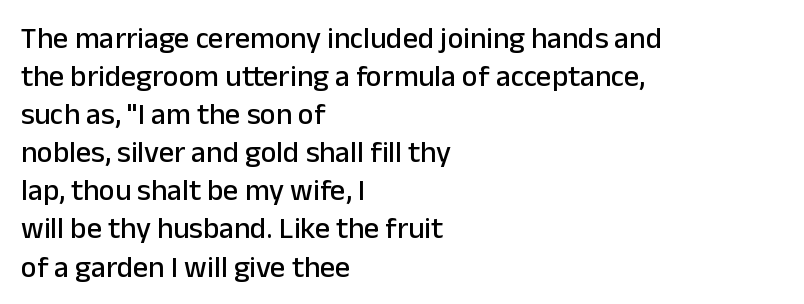
The image shows 30 px sans-serif type, upright; set left-aligned, normal line spacing (1.27x), normal letter spacing, not underlined; low stroke contrast and a medium x-height.
